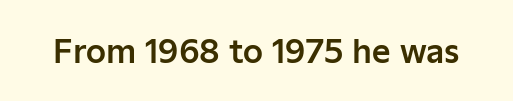
The image shows 32 px sans-serif type, upright; set normal letter spacing, not underlined; low stroke contrast and a medium x-height.
